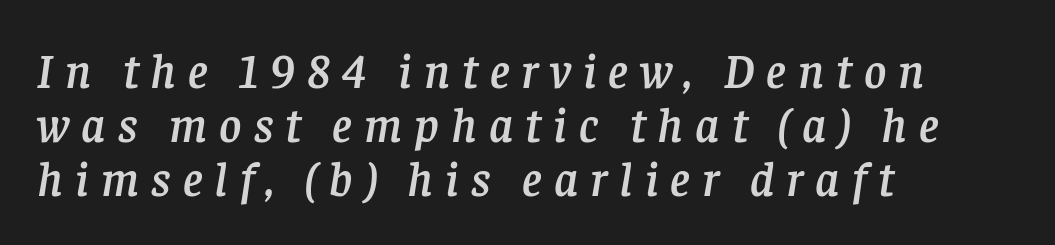
The image shows 48 px serif type, italic (leaning right); set left-aligned, tight line spacing (1.13x), unusually wide letter spacing (+0.25 em), not underlined; low stroke contrast and a large x-height.
